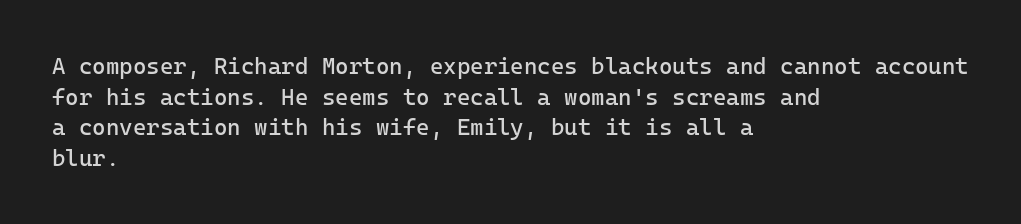
Q: Is the text bold? A: No.
Q: Is the text italic (slanted)? A: No, it is upright.
Q: Is the text underlined? A: No.
Q: How is the paragraph aligned? A: Left-aligned.
Q: Is the spacing between letters normal or unusually wide? A: Normal.
Q: Is the spacing between lines tight, normal or loose? A: Normal.
